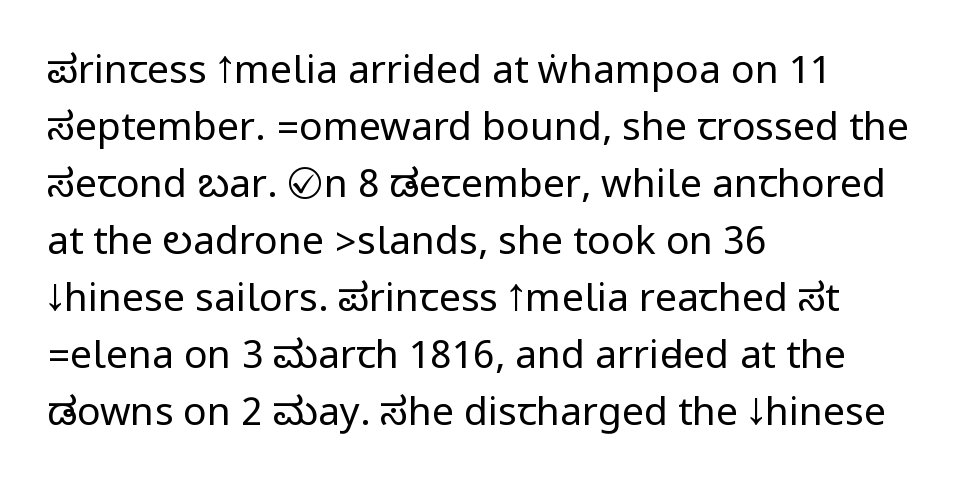
The image shows 39 px regular-weight, condensed sans-serif type, upright; set left-aligned, normal line spacing (1.46x), normal letter spacing, not underlined; low stroke contrast.
